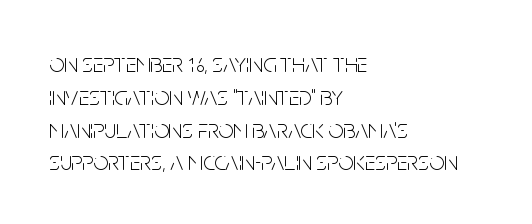
The image shows 26 px text type, upright; set left-aligned, normal line spacing (1.26x), normal letter spacing, not underlined.
